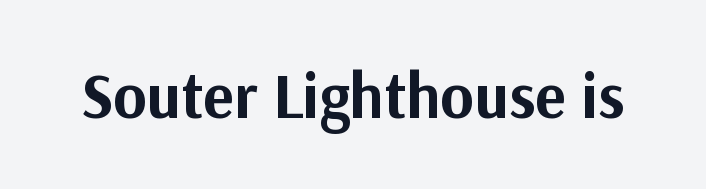
The image shows 64 px bold sans-serif type, upright; set normal letter spacing, not underlined; medium stroke contrast and a medium x-height.
